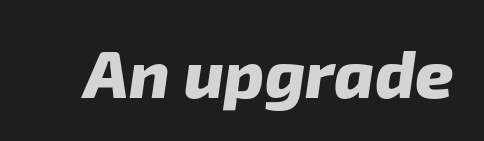
The image shows 67 px heavy sans-serif type; set normal letter spacing, not underlined; low stroke contrast and a medium x-height.
